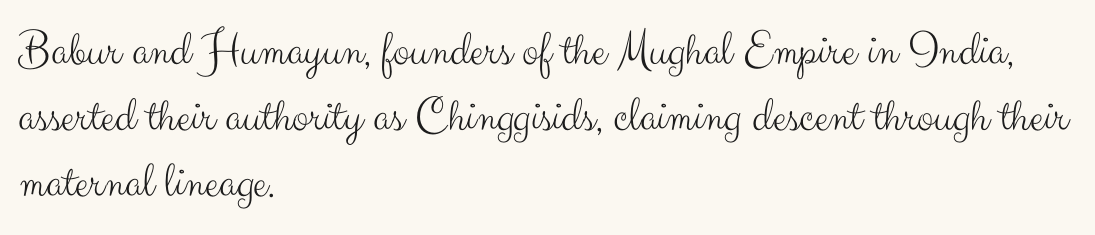
Q: Is the text bold? A: No.
Q: Is the text italic (slanted)? A: Yes.
Q: Is the typeface a serif or a sans-serif typeface? A: Sans-serif.
Q: Is the text underlined? A: No.
Q: How is the paragraph aligned? A: Left-aligned.
Q: Is the spacing between letters normal or unusually wide? A: Normal.
Q: Is the spacing between lines tight, normal or loose? A: Normal.
Q: Width (condensed, normal, or wide)? A: Normal.
Q: Stroke contrast? A: Medium.
Q: x-height? A: Small.
Q: Monospaced? A: No.
